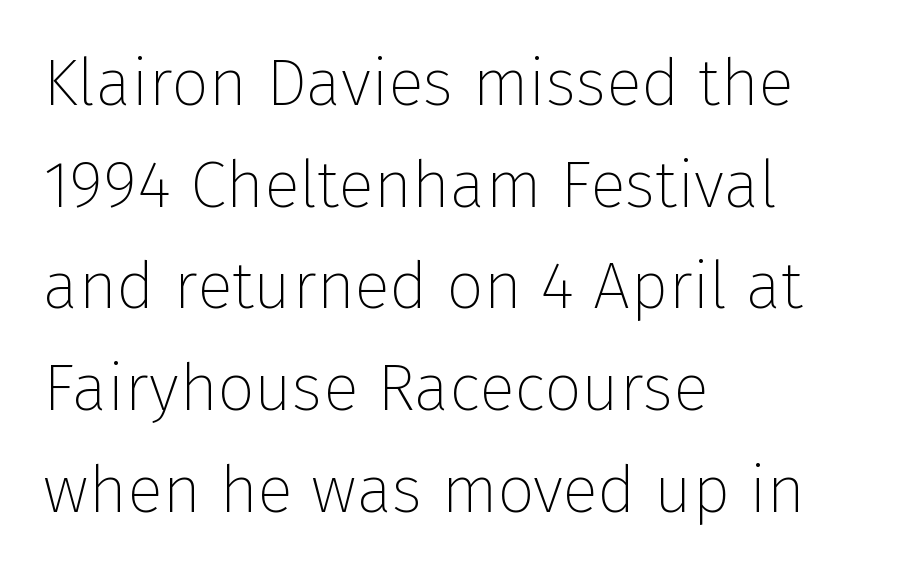
The image shows 66 px thin sans-serif type, upright; set left-aligned, normal line spacing (1.54x), normal letter spacing, not underlined; low stroke contrast and a medium x-height.
